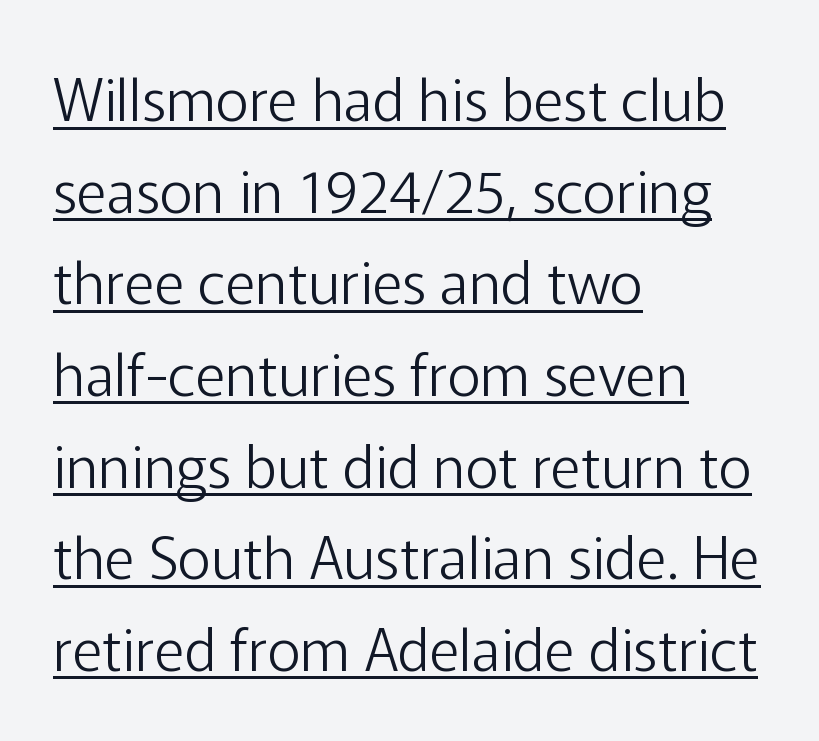
{"serif": "no", "italic": "no", "bold": "no", "weight": "light", "width": "normal", "stroke_contrast": "low", "x_height": "medium", "monospaced": "no", "underline": "yes", "align": "left", "line_spacing": "normal", "line_spacing_ratio": 1.58, "letter_spacing": "normal", "letter_spacing_em": 0.0, "glyph_px": 58}
